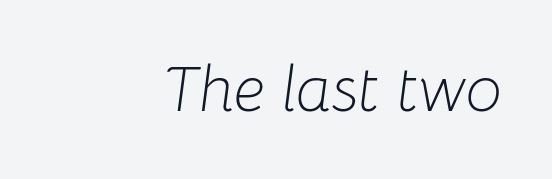
{"italic": "yes", "lean": "right", "slant_degrees": 8, "bold": "no", "weight": "light", "width": "normal", "stroke_contrast": "low", "x_height": "medium", "monospaced": "no", "underline": "no", "align": "right", "letter_spacing": "normal", "letter_spacing_em": 0.0, "glyph_px": 64}
